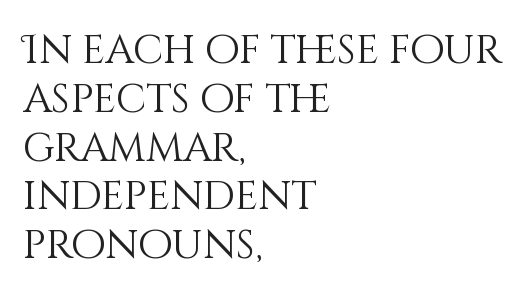
Q: Is the text bold? A: No.
Q: Is the text italic (slanted)? A: No, it is upright.
Q: Is the text underlined? A: No.
Q: How is the paragraph aligned? A: Left-aligned.
Q: Is the spacing between letters normal or unusually wide? A: Normal.
Q: Width (condensed, normal, or wide)? A: Normal.
Q: Stroke contrast? A: Medium.
Q: x-height? A: Large.
Q: Monospaced? A: No.
